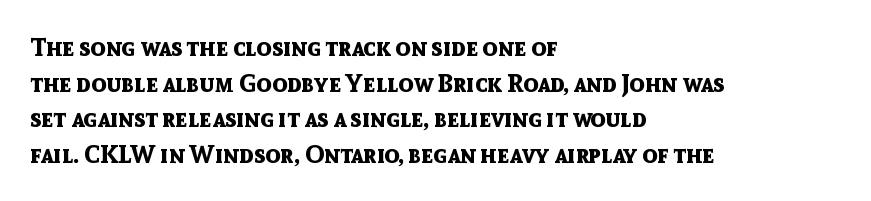
{"italic": "no", "bold": "yes", "underline": "no", "align": "left", "line_spacing": "normal", "line_spacing_ratio": 1.43, "letter_spacing": "normal", "letter_spacing_em": 0.0, "glyph_px": 25}
